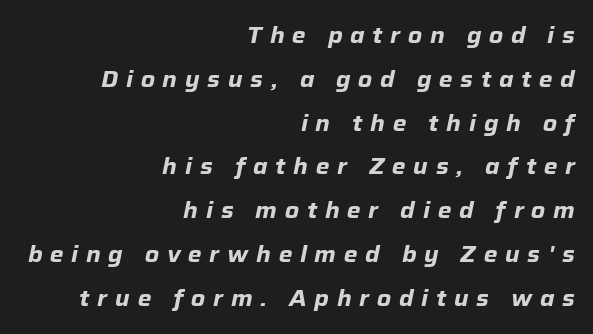
Q: Is the text bold? A: Yes.
Q: Is the text italic (slanted)? A: Yes, it leans right by about 12 degrees.
Q: Is the text underlined? A: No.
Q: How is the paragraph aligned? A: Right-aligned.
Q: Is the spacing between letters normal or unusually wide? A: Unusually wide.
Q: Is the spacing between lines tight, normal or loose? A: Loose.
